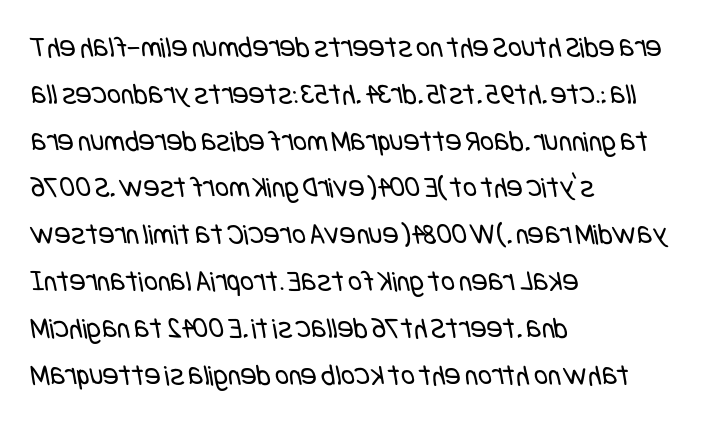
{"serif": "no", "bold": "no", "weight": "regular", "width": "condensed", "stroke_contrast": "low", "x_height": "large", "underline": "no", "align": "left", "line_spacing": "normal", "line_spacing_ratio": 1.56, "letter_spacing": "normal", "letter_spacing_em": 0.0, "glyph_px": 30}
